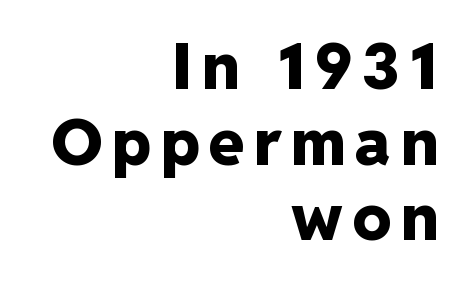
The image shows 64 px heavy sans-serif type, upright; set right-aligned, line spacing 1.18x, not underlined; low stroke contrast and a medium x-height.
